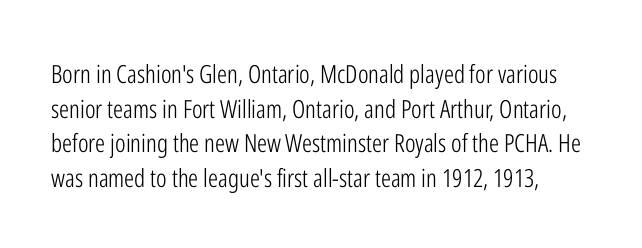
The image shows 25 px text type, upright; set normal line spacing (1.39x), normal letter spacing, not underlined.
